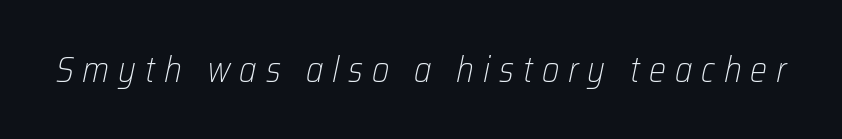
Stems here are at most as thick as an everyday book face. Glyph-to-glyph distance is far greater than everyday printed text. Just letters on the line, the space beneath them empty. You could not count columns in this text — the font is proportionally spaced. Posture: slanted.
